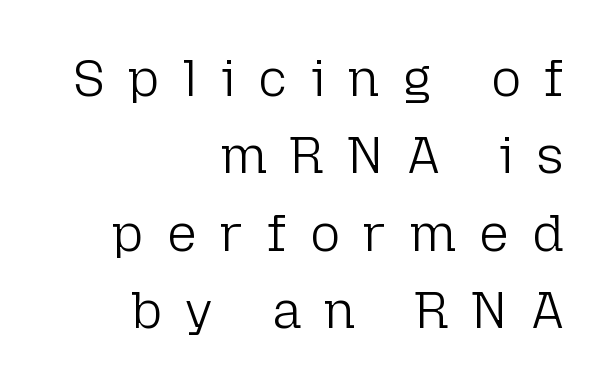
The paragraph has a hard right edge and a soft left edge. These lines sit exactly where default settings would place them. The rendering inserts visible extra space after every character. Every character sits straight up, as roman type does.
